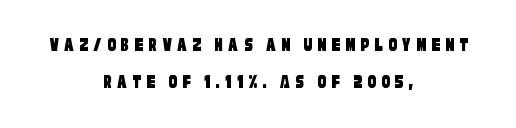
The setting favours the middle, as headings and verse often do. Someone cranked the tracking dial way up on this one. Clear beneath every line of the passage.
